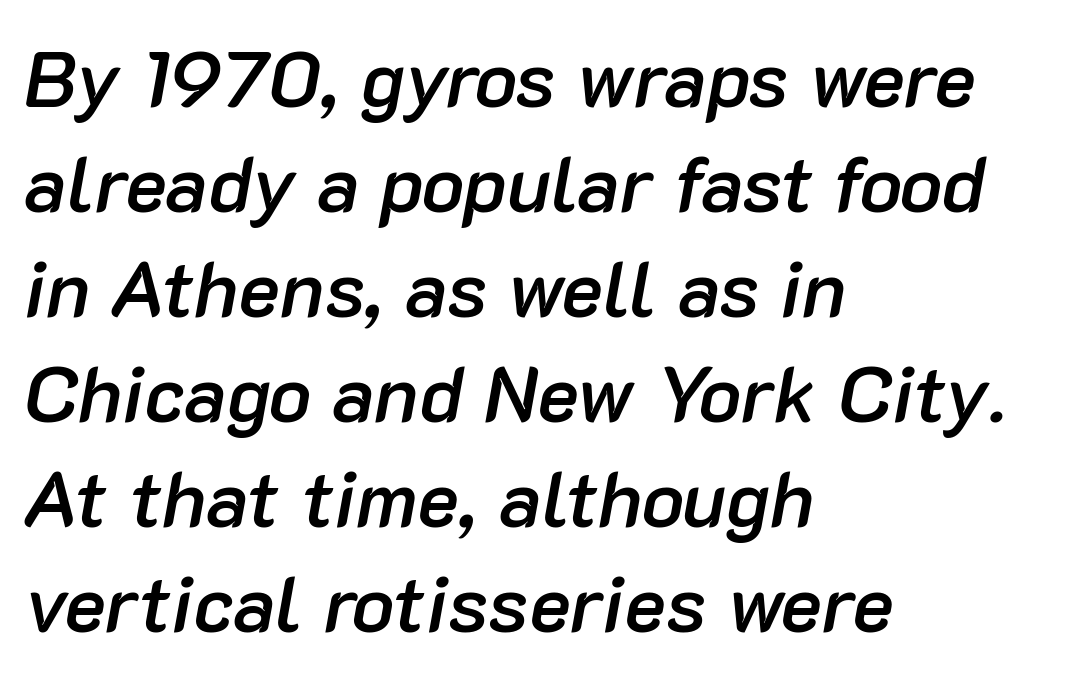
The image shows 79 px semibold type, italic (leaning right); set left-aligned, normal line spacing (1.33x), normal letter spacing, not underlined; low stroke contrast and a medium x-height.
